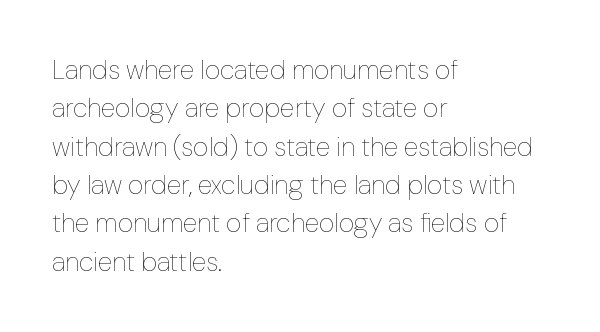
{"italic": "no", "bold": "no", "underline": "no", "align": "left", "line_spacing": "normal", "line_spacing_ratio": 1.42, "letter_spacing": "normal", "letter_spacing_em": 0.0, "glyph_px": 27}
